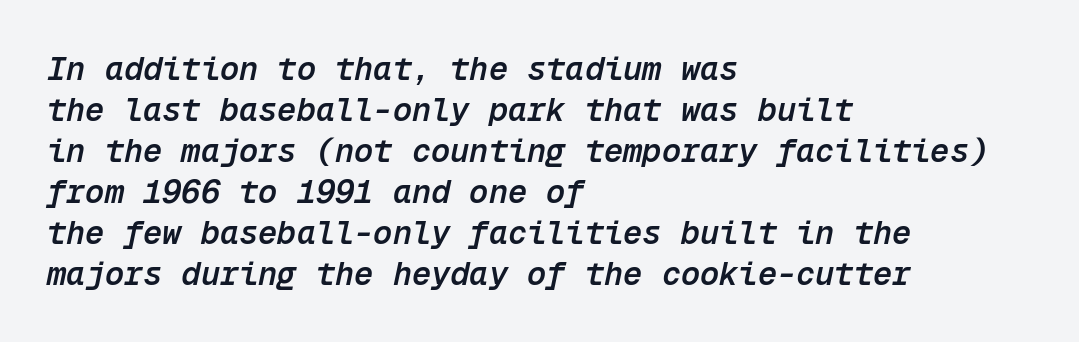
The rendering uses a moderate line-height, typical for paragraphs. Inter-character spacing is left at the font's built-in metrics. Looking at the ascenders, they clearly lean. The face used here is monospaced, like something from a code editor. Anything drawn beneath the words? Only blank space. The letters are semibold — heavier than regular but short of a full bold.
